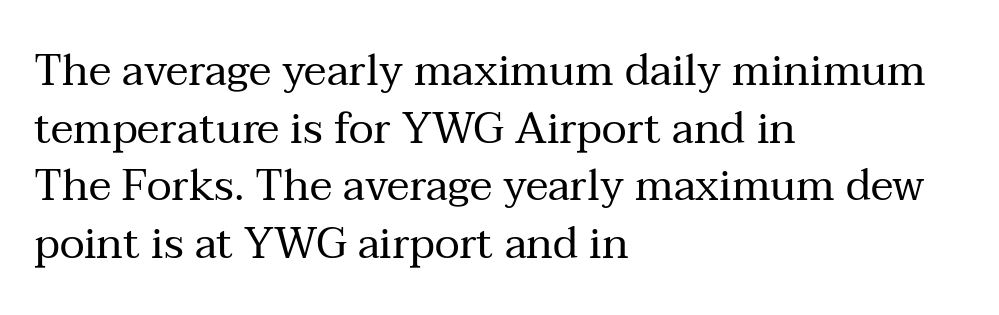
Q: Is the text bold? A: No.
Q: Is the text italic (slanted)? A: No, it is upright.
Q: Is the typeface a serif or a sans-serif typeface? A: Serif.
Q: Is the text underlined? A: No.
Q: How is the paragraph aligned? A: Left-aligned.
Q: Is the spacing between letters normal or unusually wide? A: Normal.
Q: Is the spacing between lines tight, normal or loose? A: Normal.
Q: Width (condensed, normal, or wide)? A: Normal.
Q: Stroke contrast? A: Medium.
Q: x-height? A: Medium.
Q: Monospaced? A: No.
